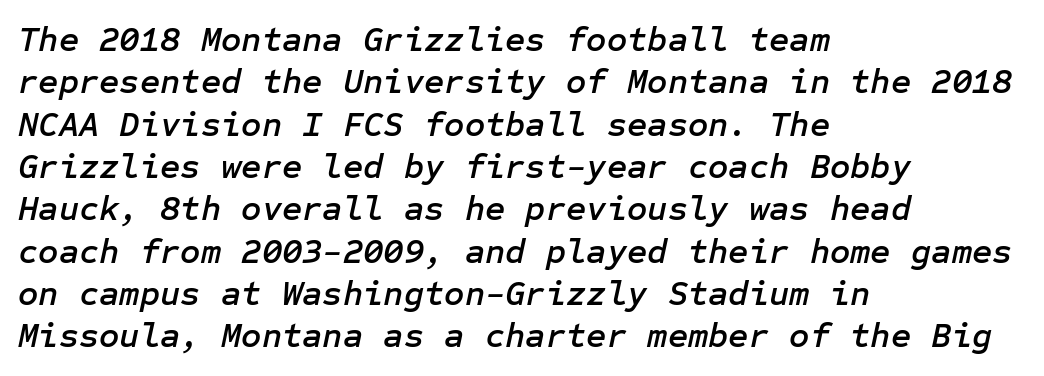
Q: Is the text italic (slanted)? A: Yes, it leans right by about 12 degrees.
Q: Is the text underlined? A: No.
Q: How is the paragraph aligned? A: Left-aligned.
Q: Is the spacing between letters normal or unusually wide? A: Normal.
Q: Width (condensed, normal, or wide)? A: Normal.
Q: Stroke contrast? A: Low.
Q: x-height? A: Medium.
